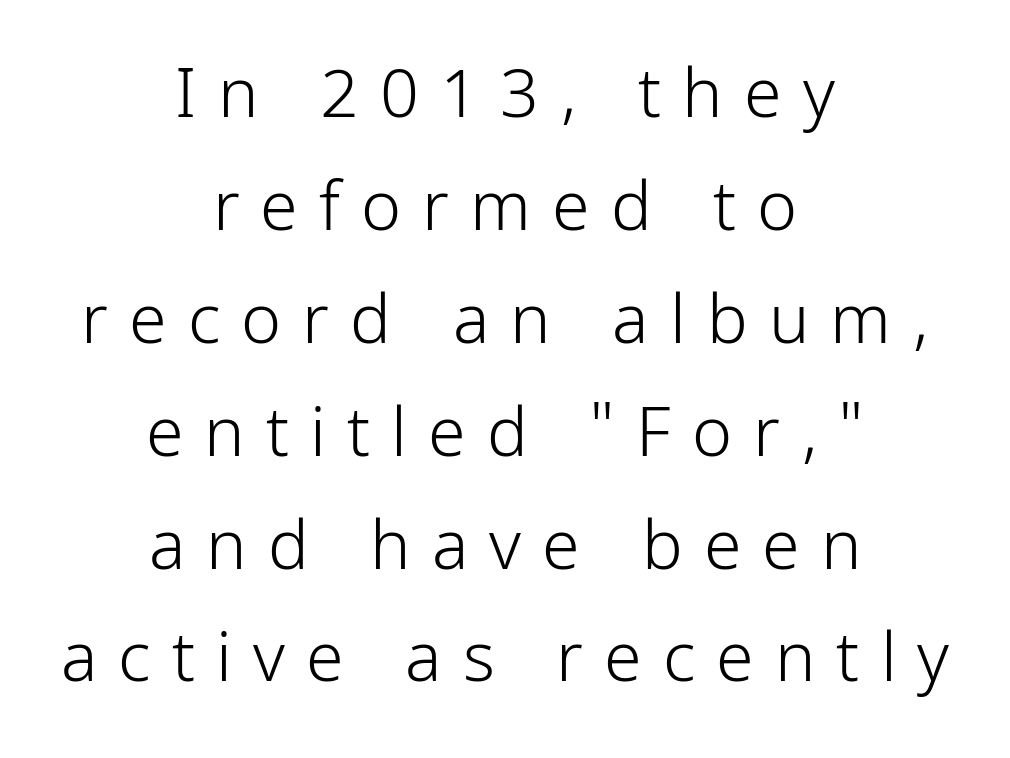
The image shows 68 px light, condensed sans-serif type, upright; set centered, normal line spacing (1.66x), unusually wide letter spacing (+0.31 em), not underlined; low stroke contrast and a medium x-height.
